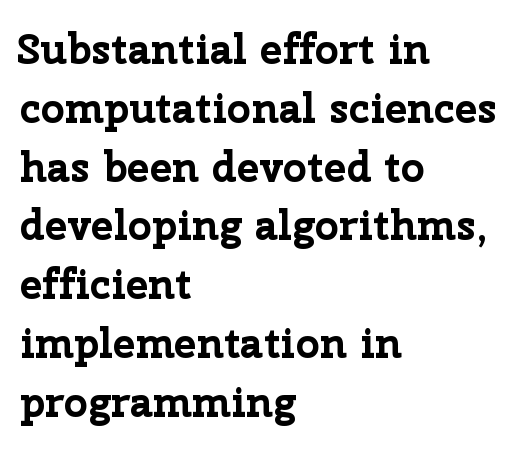
The image shows 42 px bold sans-serif type, upright; set left-aligned, normal line spacing (1.4x), normal letter spacing, not underlined; low stroke contrast and a medium x-height.
